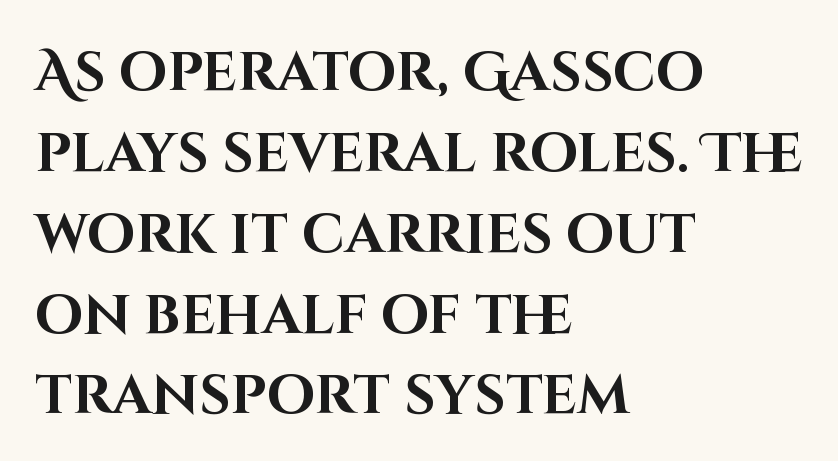
The image shows 55 px bold sans-serif type, upright; set left-aligned, normal line spacing (1.47x), normal letter spacing, not underlined; high stroke contrast and a large x-height.
